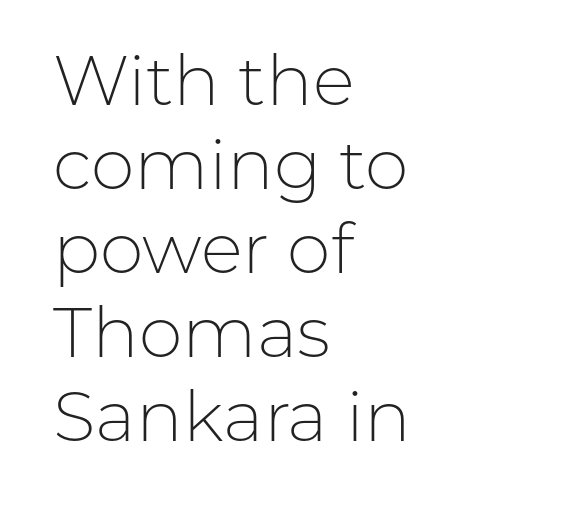
Q: Is the text bold? A: No.
Q: Is the text italic (slanted)? A: No, it is upright.
Q: Is the typeface a serif or a sans-serif typeface? A: Sans-serif.
Q: Is the text underlined? A: No.
Q: How is the paragraph aligned? A: Left-aligned.
Q: Is the spacing between letters normal or unusually wide? A: Normal.
Q: Width (condensed, normal, or wide)? A: Normal.
Q: Stroke contrast? A: Low.
Q: x-height? A: Medium.
Q: Monospaced? A: No.
